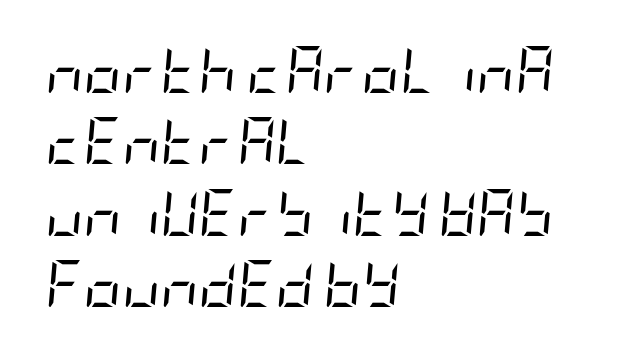
Q: Is the text bold? A: No.
Q: Is the text italic (slanted)? A: Yes, it leans right by about 5 degrees.
Q: Is the text underlined? A: No.
Q: How is the paragraph aligned? A: Left-aligned.
Q: Is the spacing between letters normal or unusually wide? A: Normal.
Q: Is the spacing between lines tight, normal or loose? A: Normal.
Q: Width (condensed, normal, or wide)? A: Condensed.
Q: Stroke contrast? A: Low.
Q: x-height? A: Large.
